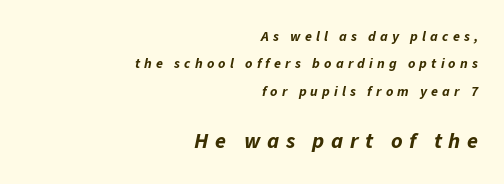
{"italic": "yes", "lean": "right", "slant_degrees": 11, "bold": "yes", "underline": "no", "align": "right", "line_spacing": "loose", "line_spacing_ratio": 1.95, "letter_spacing": "wide", "letter_spacing_em": 0.3, "larger_block": "second", "size_ratio": 1.57, "glyph_px": 22}
